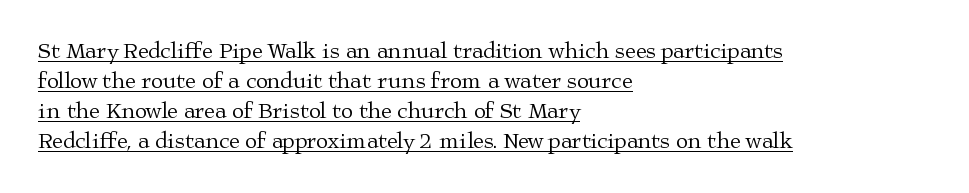
Q: Is the text bold? A: No.
Q: Is the text italic (slanted)? A: No, it is upright.
Q: Is the text underlined? A: Yes.
Q: How is the paragraph aligned? A: Left-aligned.
Q: Is the spacing between letters normal or unusually wide? A: Normal.
Q: Is the spacing between lines tight, normal or loose? A: Normal.
